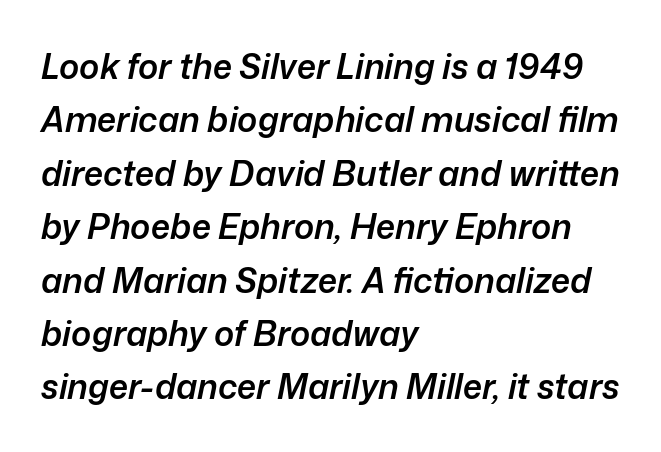
Q: Is the text bold? A: Semi-bold.
Q: Is the text italic (slanted)? A: Yes, it leans right by about 12 degrees.
Q: Is the text underlined? A: No.
Q: How is the paragraph aligned? A: Left-aligned.
Q: Is the spacing between letters normal or unusually wide? A: Normal.
Q: Is the spacing between lines tight, normal or loose? A: Normal.
Q: Width (condensed, normal, or wide)? A: Normal.
Q: Stroke contrast? A: Low.
Q: x-height? A: Medium.
Q: Monospaced? A: No.
